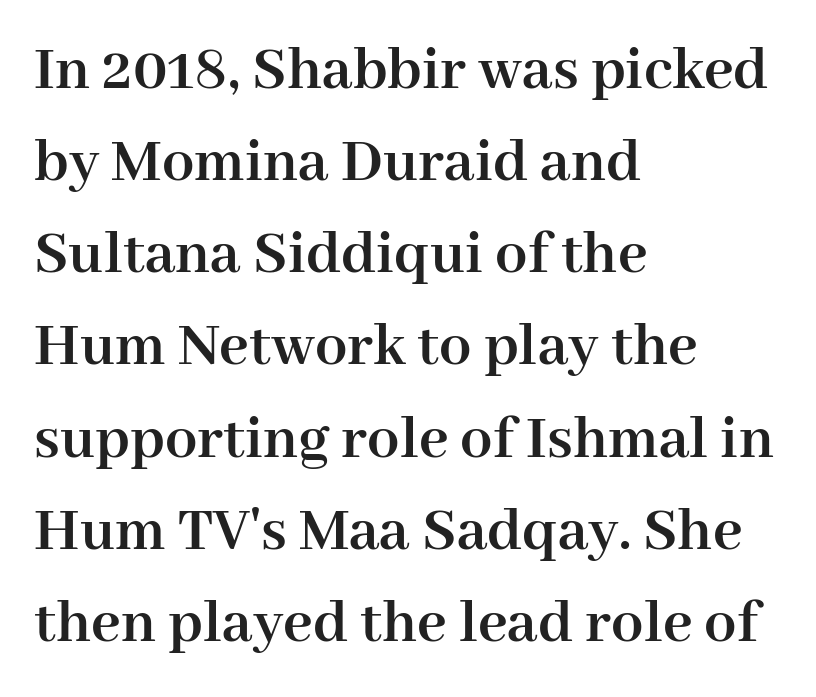
The image shows 64 px semibold serif type, upright; set left-aligned, normal line spacing (1.44x), normal letter spacing, not underlined; high stroke contrast and a medium x-height.
